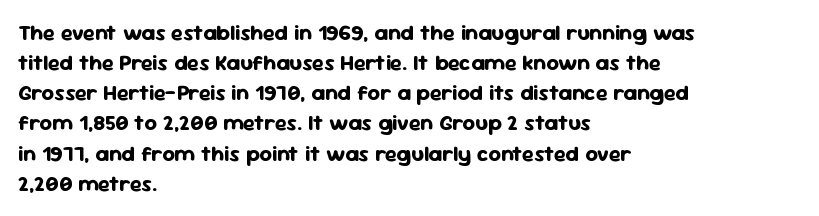
Q: Is the text bold? A: Yes.
Q: Is the text italic (slanted)? A: No, it is upright.
Q: Is the text underlined? A: No.
Q: How is the paragraph aligned? A: Left-aligned.
Q: Is the spacing between letters normal or unusually wide? A: Normal.
Q: Is the spacing between lines tight, normal or loose? A: Normal.
